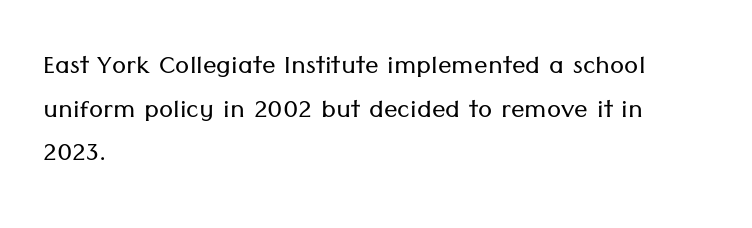
Q: Is the text bold? A: No.
Q: Is the text italic (slanted)? A: No, it is upright.
Q: Is the typeface a serif or a sans-serif typeface? A: Sans-serif.
Q: Is the text underlined? A: No.
Q: How is the paragraph aligned? A: Left-aligned.
Q: Is the spacing between letters normal or unusually wide? A: Normal.
Q: Is the spacing between lines tight, normal or loose? A: Normal.
Q: Width (condensed, normal, or wide)? A: Normal.
Q: Stroke contrast? A: Low.
Q: x-height? A: Medium.
Q: Monospaced? A: No.
